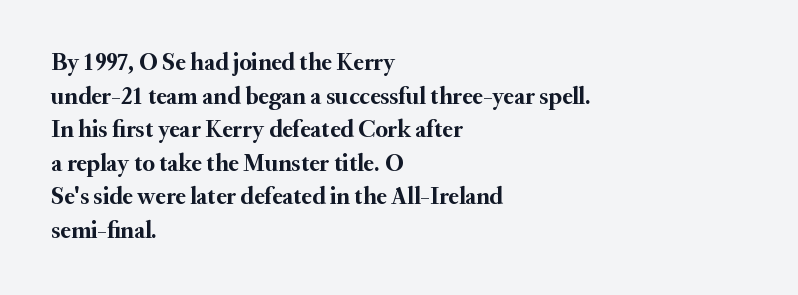
Any mark beneath the type? The region is blank. Regular leading. The face used here is rendered with its standard letterfit. These words are printed bold, with thick strokes throughout. Italic? Not at all — the glyphs are vertical. Left-aligned paragraph, ragged on the right.
